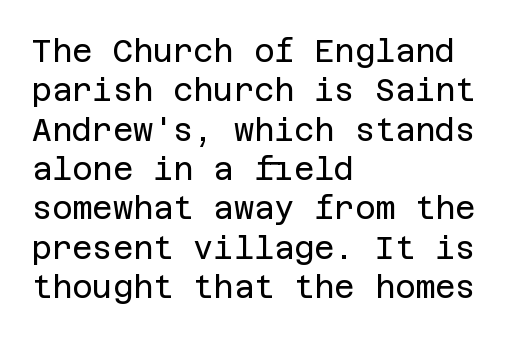
Q: Is the text bold? A: No.
Q: Is the text italic (slanted)? A: No, it is upright.
Q: Is the typeface a serif or a sans-serif typeface? A: Sans-serif.
Q: Is the text underlined? A: No.
Q: How is the paragraph aligned? A: Left-aligned.
Q: Is the spacing between letters normal or unusually wide? A: Normal.
Q: Is the spacing between lines tight, normal or loose? A: Normal.
Q: Width (condensed, normal, or wide)? A: Normal.
Q: Stroke contrast? A: Low.
Q: x-height? A: Large.
